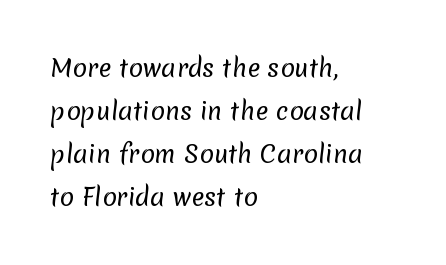
{"bold": "no", "underline": "no", "align": "left", "line_spacing_ratio": 1.79, "letter_spacing": "normal", "letter_spacing_em": 0.0, "glyph_px": 24}
